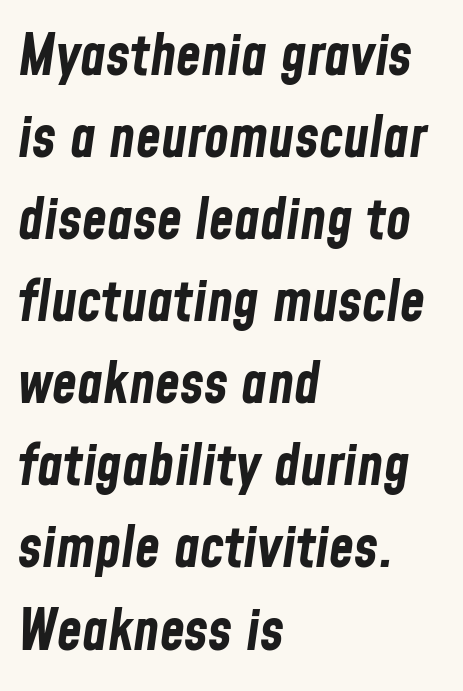
A typesetter would call this proportional, since set widths differ per character. The face used here has a pronounced slope to its letters. Weight check: bold — yes, fully. Rows of type keep a routine distance in the vertical direction. Each row of text sits above clean, open space.
